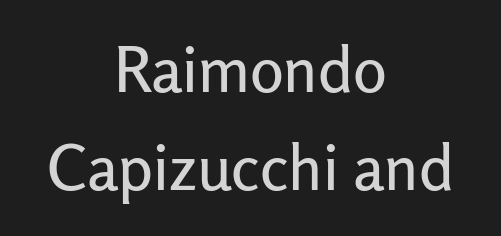
Q: Is the text italic (slanted)? A: No, it is upright.
Q: Is the typeface a serif or a sans-serif typeface? A: Sans-serif.
Q: Is the text underlined? A: No.
Q: How is the paragraph aligned? A: Centered.
Q: Is the spacing between letters normal or unusually wide? A: Normal.
Q: Is the spacing between lines tight, normal or loose? A: Normal.
Q: Width (condensed, normal, or wide)? A: Normal.
Q: Stroke contrast? A: Low.
Q: x-height? A: Medium.
Q: Monospaced? A: No.
